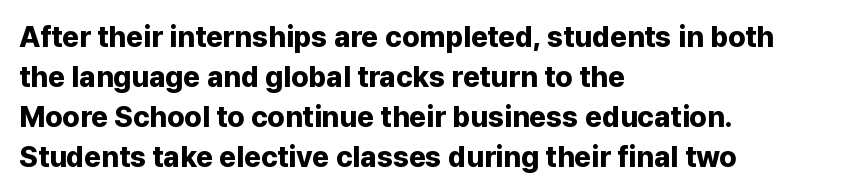
The strokes are fattened all the way to bold. The passage shown is typeset with a sans-serif family. A roman cut, with each character standing at attention. Spacing verdict: proportional, widths tailored to each character. Decoration check: the copy has no underline. What stands out about the letter spacing? Nothing — it is the standard amount.
